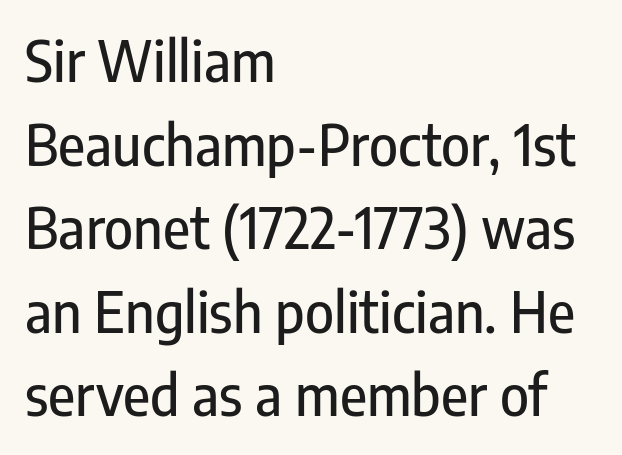
The paragraph has a hard left edge and a soft right edge. A typesetter would label this face a sans. Honestly, the letter spacing is just normal — you wouldn't notice it. The face used here is proportionally spaced, like ordinary book or web type. Quick note: underline off. It's the straight-up-and-down kind of type.
